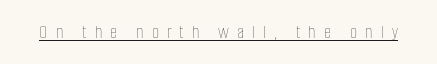
The image shows 20 px text type, upright; set unusually wide letter spacing (+0.4 em), underlined.
